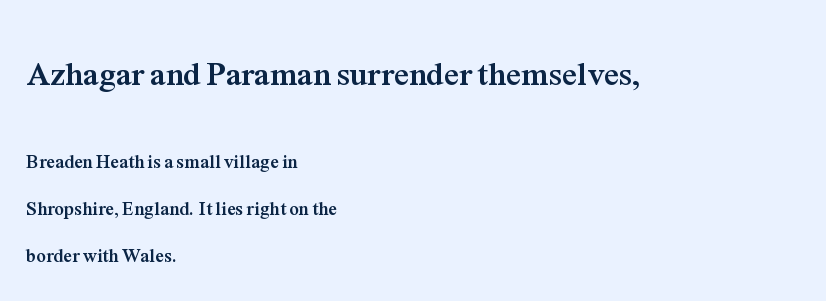
Q: Is the text bold? A: Yes.
Q: Is the text italic (slanted)? A: No, it is upright.
Q: Is the typeface a serif or a sans-serif typeface? A: Serif.
Q: Is the text underlined? A: No.
Q: How is the paragraph aligned? A: Left-aligned.
Q: Is the spacing between letters normal or unusually wide? A: Normal.
Q: Is the spacing between lines tight, normal or loose? A: Loose.
Q: Which block of text is set in a larger size, the first (top) or the second (bottom)? A: The first (top) one.
Q: Width (condensed, normal, or wide)? A: Normal.
Q: Stroke contrast? A: Medium.
Q: x-height? A: Medium.
Q: Monospaced? A: No.
